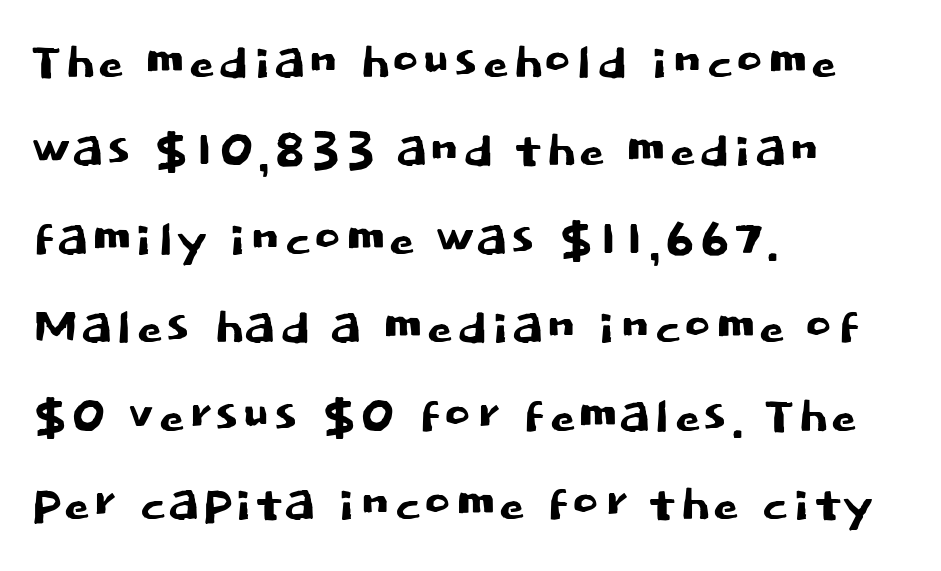
Q: Is the text italic (slanted)? A: No, it is upright.
Q: Is the typeface a serif or a sans-serif typeface? A: Sans-serif.
Q: Is the text underlined? A: No.
Q: How is the paragraph aligned? A: Left-aligned.
Q: Is the spacing between letters normal or unusually wide? A: Normal.
Q: Is the spacing between lines tight, normal or loose? A: Normal.
Q: Width (condensed, normal, or wide)? A: Normal.
Q: Stroke contrast? A: Low.
Q: x-height? A: Large.
Q: Monospaced? A: No.
